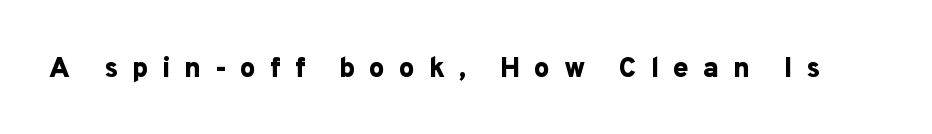
The image shows 28 px bold sans-serif type, upright; set unusually wide letter spacing (+0.49 em), not underlined; low stroke contrast and a medium x-height.
